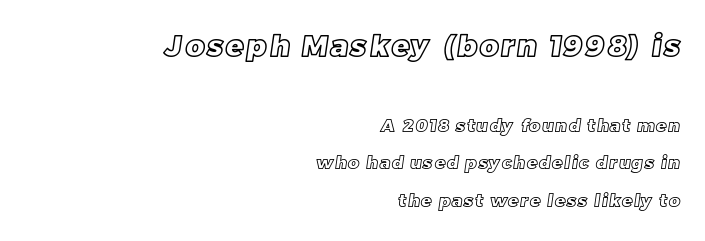
{"width": "normal", "x_height": "large", "monospaced": "no", "underline": "no", "align": "right", "line_spacing": "loose", "line_spacing_ratio": 2.22, "larger_block": "first", "size_ratio": 1.71, "glyph_px": 29}
